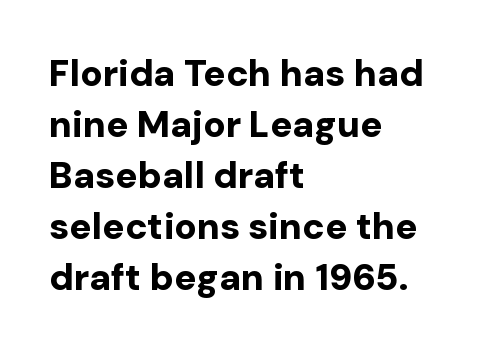
The image shows 37 px bold sans-serif type, upright; set left-aligned, normal line spacing (1.38x), normal letter spacing, not underlined; low stroke contrast and a medium x-height.
